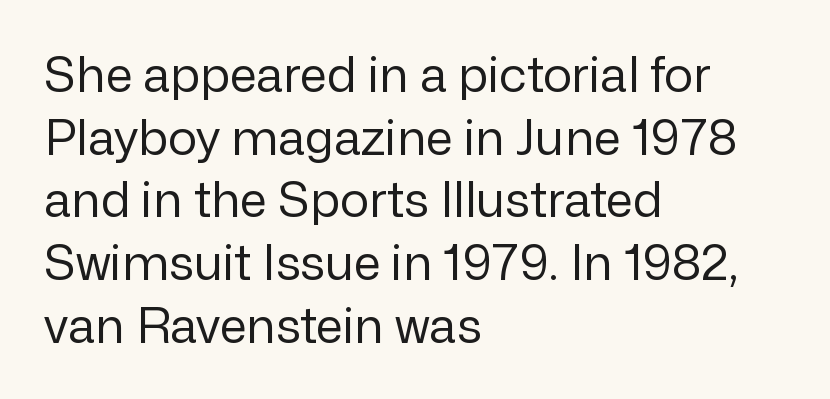
{"serif": "no", "italic": "no", "bold": "no", "weight": "regular", "width": "normal", "stroke_contrast": "low", "x_height": "medium", "monospaced": "no", "underline": "no", "align": "left", "line_spacing": "normal", "line_spacing_ratio": 1.28, "letter_spacing": "normal", "letter_spacing_em": 0.0, "glyph_px": 49}
